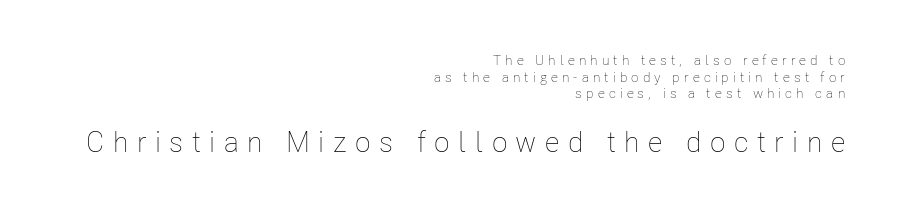
Unlike italic type, these characters show no tilt at all. Spacing verdict: proportional, widths tailored to each character. Stroke mass is kept to a normal reading level or below. Quick note: underline off. All the whitespace from short lines collects on the left. Tracking value appears strongly positive — letters spread wide.
